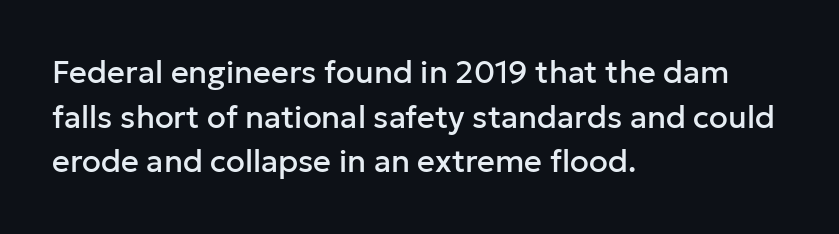
{"serif": "no", "italic": "no", "width": "normal", "stroke_contrast": "low", "x_height": "medium", "monospaced": "no", "underline": "no", "align": "left", "line_spacing": "normal", "line_spacing_ratio": 1.44, "letter_spacing": "normal", "letter_spacing_em": 0.0, "glyph_px": 31}
